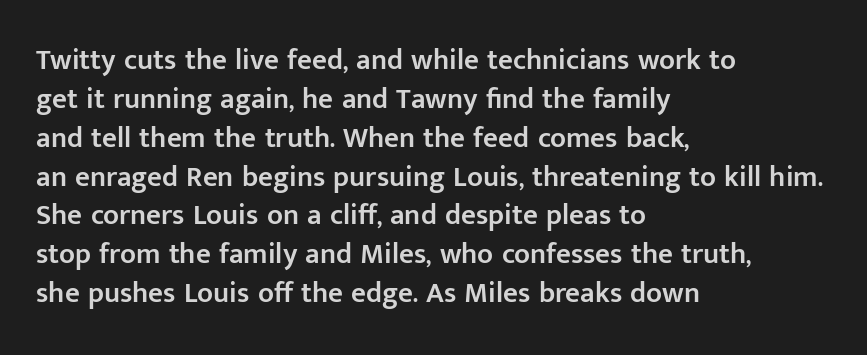
Q: Is the text bold? A: Semi-bold.
Q: Is the text italic (slanted)? A: No, it is upright.
Q: Is the typeface a serif or a sans-serif typeface? A: Sans-serif.
Q: Is the text underlined? A: No.
Q: How is the paragraph aligned? A: Left-aligned.
Q: Is the spacing between letters normal or unusually wide? A: Normal.
Q: Is the spacing between lines tight, normal or loose? A: Normal.
Q: Width (condensed, normal, or wide)? A: Normal.
Q: Stroke contrast? A: Low.
Q: x-height? A: Medium.
Q: Monospaced? A: No.
